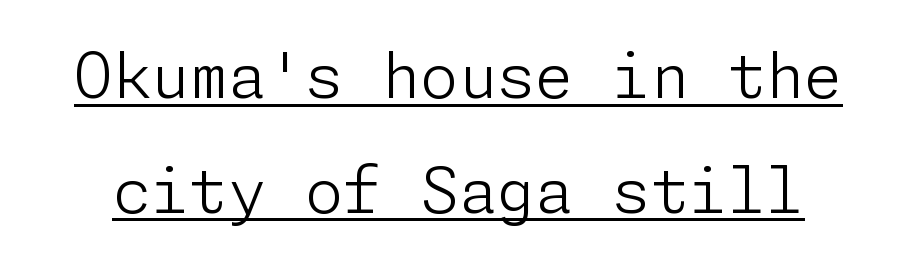
Q: Is the text bold? A: No.
Q: Is the text italic (slanted)? A: No, it is upright.
Q: Is the typeface a serif or a sans-serif typeface? A: Sans-serif.
Q: Is the text underlined? A: Yes.
Q: Is the spacing between letters normal or unusually wide? A: Normal.
Q: Width (condensed, normal, or wide)? A: Normal.
Q: Stroke contrast? A: Low.
Q: x-height? A: Medium.
